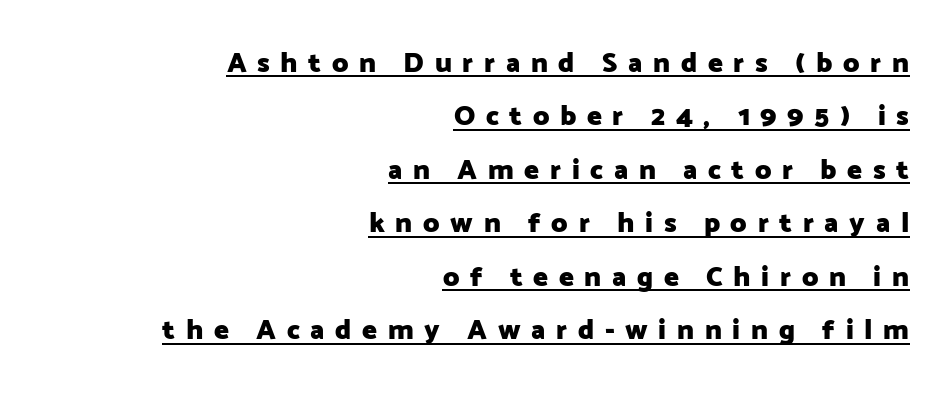
Nope, not italic — everything's standing straight. The characters display no serif detailing; their extremities are plain. Whoever set this chose breathing room over compactness in the vertical rhythm. Compared with an ordinary text face, these strokes are far heavier — a full bold. The horizontal fit of the characters is loose and conspicuously gappy. Do the characters align in a grid? No, the font is proportional.
